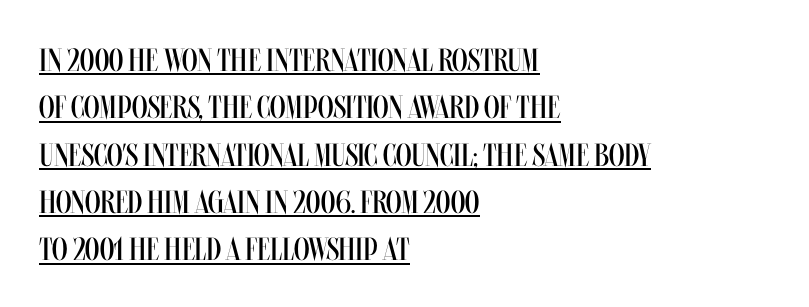
Q: Is the text bold? A: No.
Q: Is the text italic (slanted)? A: No, it is upright.
Q: Is the text underlined? A: Yes.
Q: How is the paragraph aligned? A: Left-aligned.
Q: Is the spacing between letters normal or unusually wide? A: Normal.
Q: Is the spacing between lines tight, normal or loose? A: Normal.
Q: Width (condensed, normal, or wide)? A: Condensed.
Q: Stroke contrast? A: Medium.
Q: x-height? A: Large.
Q: Monospaced? A: No.
